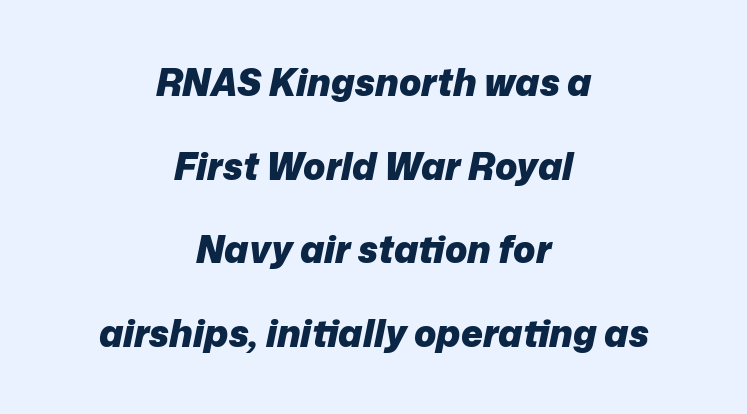
Chunky letters — that's bold for sure. This rendering features lettering with no underline. There's an unmistakable incline to the writing here. The paragraph shown floats in the horizontal middle. Students, note that the glyphs here touch the page at normal intervals.
